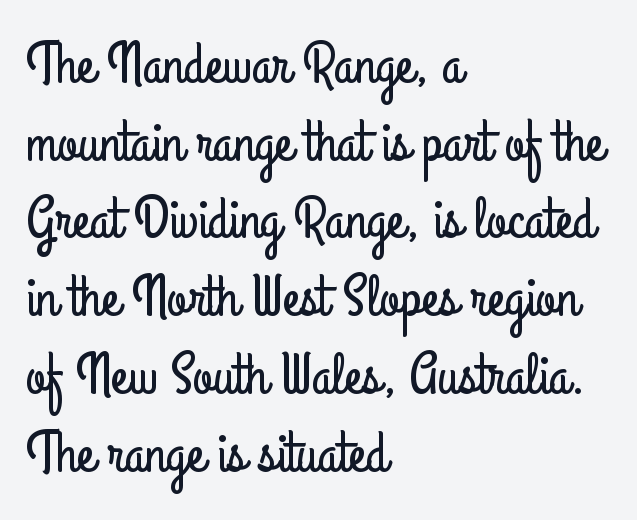
Q: Is the typeface a serif or a sans-serif typeface? A: Sans-serif.
Q: Is the text underlined? A: No.
Q: How is the paragraph aligned? A: Left-aligned.
Q: Is the spacing between letters normal or unusually wide? A: Normal.
Q: Is the spacing between lines tight, normal or loose? A: Normal.
Q: Width (condensed, normal, or wide)? A: Condensed.
Q: Stroke contrast? A: Low.
Q: x-height? A: Small.
Q: Monospaced? A: No.
